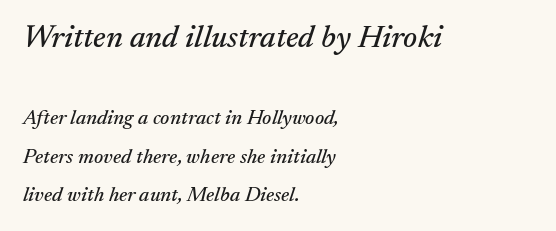
Think of a printed novel: that variable character pitch is what you see here. Visually, the top section dominates because its glyphs are scaled up. The type family on display is of the serif kind. Look at the tracking — it's just the regular setting, nothing added. The passage shown leans; its letterforms are oblique.
